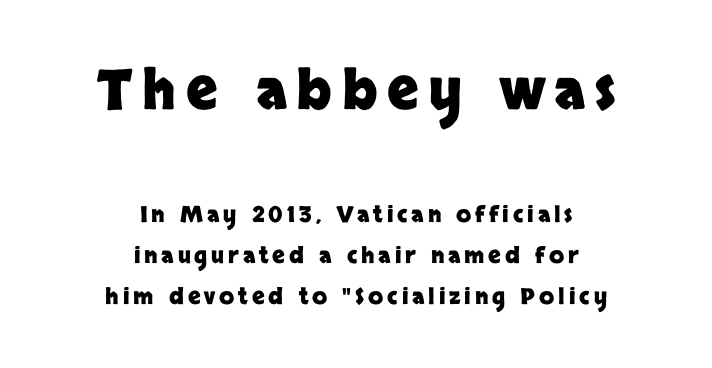
{"serif": "no", "italic": "no", "bold": "yes", "weight": "heavy", "width": "normal", "stroke_contrast": "low", "x_height": "large", "monospaced": "no", "underline": "no", "align": "center", "line_spacing_ratio": 1.86, "larger_block": "first", "size_ratio": 2.5, "glyph_px": 55}
